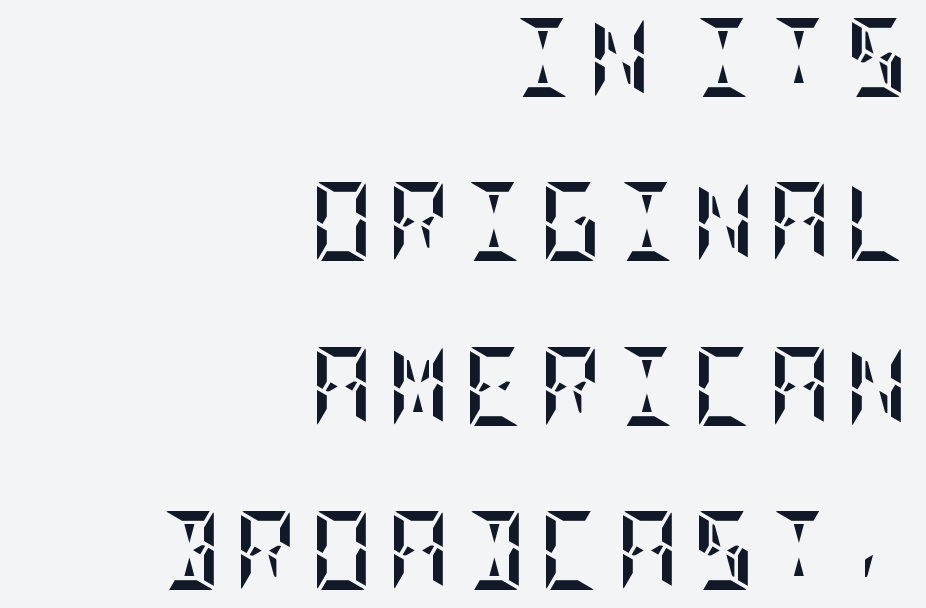
Q: Is the text bold? A: Yes.
Q: Is the text italic (slanted)? A: No, it is upright.
Q: Is the text underlined? A: No.
Q: How is the paragraph aligned? A: Right-aligned.
Q: Is the spacing between lines tight, normal or loose? A: Loose.
Q: Width (condensed, normal, or wide)? A: Condensed.
Q: Stroke contrast? A: Low.
Q: x-height? A: Large.
